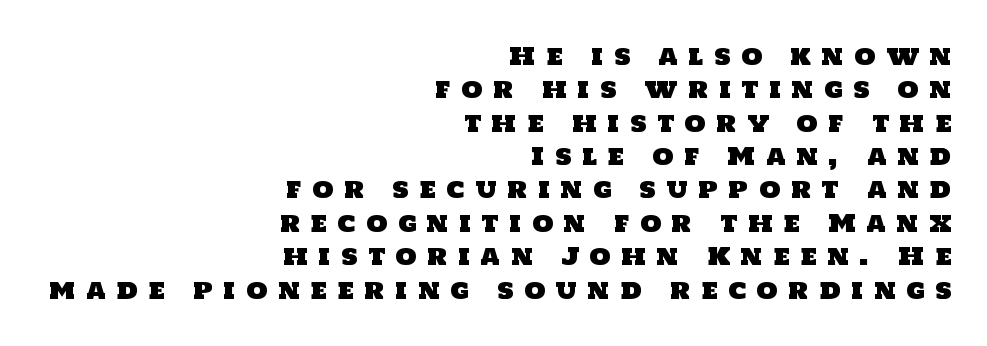
The image shows 24 px text type; set right-aligned, normal line spacing (1.39x), unusually wide letter spacing (+0.44 em), not underlined.
